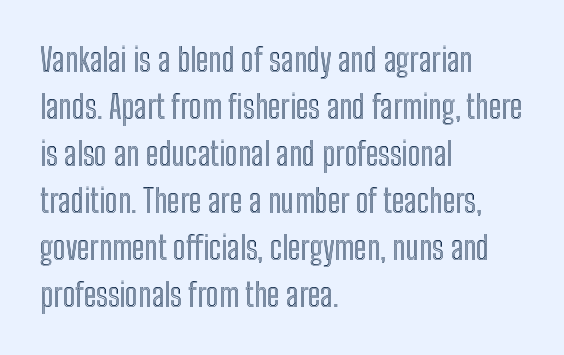
The image shows 32 px condensed type, upright; set left-aligned, normal line spacing (1.47x), normal letter spacing, not underlined; a medium x-height.
